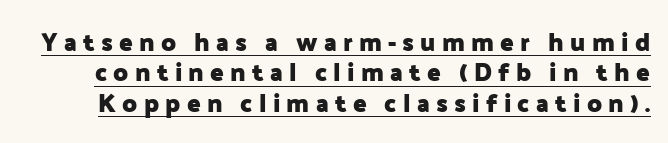
{"italic": "no", "bold": "yes", "underline": "yes", "line_spacing_ratio": 1.22, "letter_spacing": "wide", "letter_spacing_em": 0.25, "glyph_px": 25}
